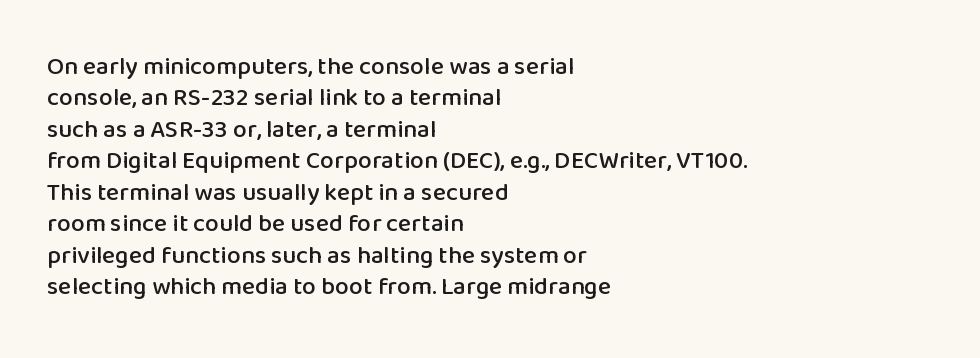
{"italic": "no", "underline": "no", "align": "left", "line_spacing": "normal", "line_spacing_ratio": 1.26, "letter_spacing": "normal", "letter_spacing_em": 0.0, "glyph_px": 25}
